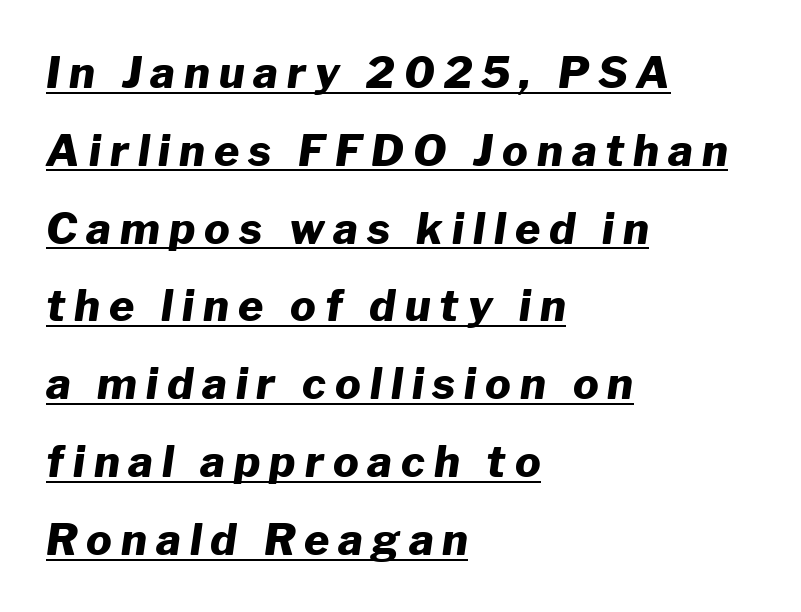
The glyphs look as if they've been sheared to an angle. Compared with typical body copy, the letter spacing here is much looser. A continuous stroke trails under the words, as in a hyperlink. Line beginnings align vertically; line endings do not.
